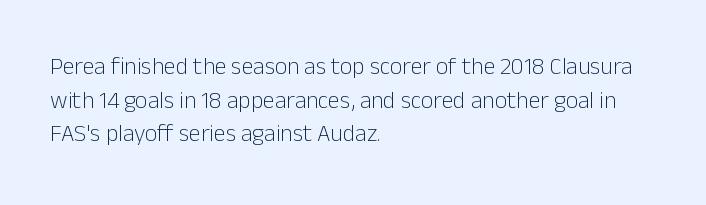
The image shows 24 px text type, upright; set left-aligned, normal line spacing (1.4x), normal letter spacing, not underlined.
